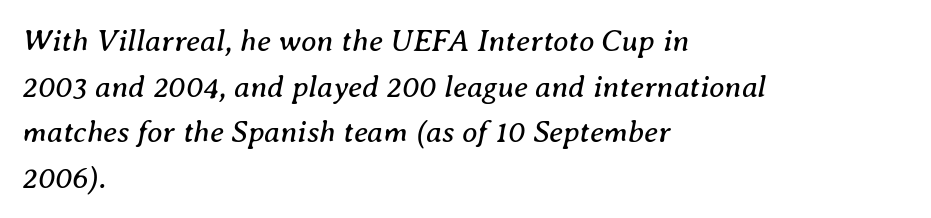
{"serif": "yes", "italic": "yes", "lean": "right", "slant_degrees": 8, "bold": "no", "weight": "regular", "width": "normal", "stroke_contrast": "medium", "x_height": "medium", "monospaced": "no", "underline": "no", "align": "left", "line_spacing": "normal", "line_spacing_ratio": 1.47, "letter_spacing": "normal", "letter_spacing_em": 0.0, "glyph_px": 31}
